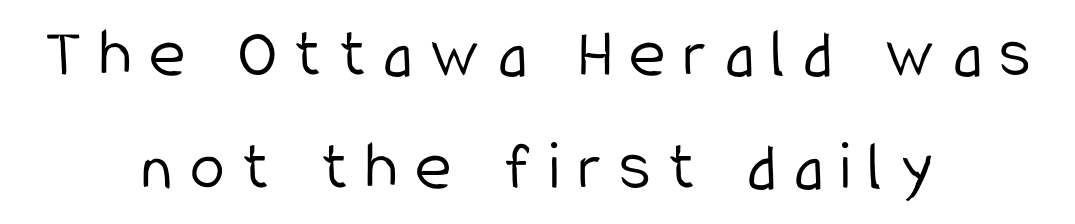
{"serif": "no", "italic": "no", "bold": "no", "weight": "light", "width": "condensed", "stroke_contrast": "low", "x_height": "medium", "monospaced": "no", "underline": "no", "align": "center", "line_spacing": "normal", "line_spacing_ratio": 1.62, "letter_spacing": "wide", "letter_spacing_em": 0.25, "glyph_px": 70}
